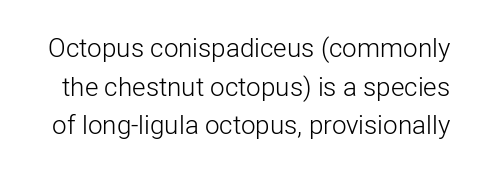
Q: Is the text bold? A: No.
Q: Is the text italic (slanted)? A: No, it is upright.
Q: Is the text underlined? A: No.
Q: Is the spacing between letters normal or unusually wide? A: Normal.
Q: Is the spacing between lines tight, normal or loose? A: Normal.
